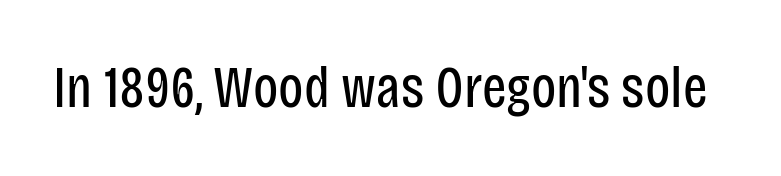
Q: Is the text bold? A: No.
Q: Is the text italic (slanted)? A: No, it is upright.
Q: Is the typeface a serif or a sans-serif typeface? A: Sans-serif.
Q: Is the text underlined? A: No.
Q: Is the spacing between letters normal or unusually wide? A: Normal.
Q: Width (condensed, normal, or wide)? A: Condensed.
Q: Stroke contrast? A: Low.
Q: x-height? A: Large.
Q: Monospaced? A: No.
